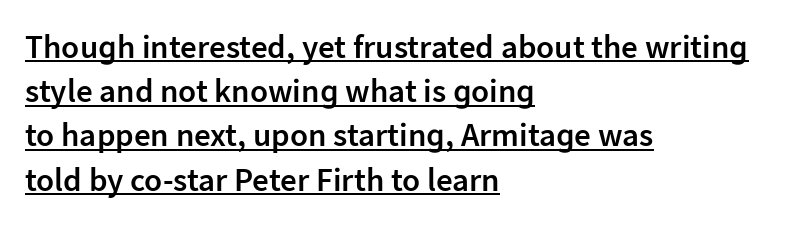
The image shows 33 px semibold sans-serif type, upright; set left-aligned, normal line spacing (1.34x), normal letter spacing, underlined; low stroke contrast and a medium x-height.
